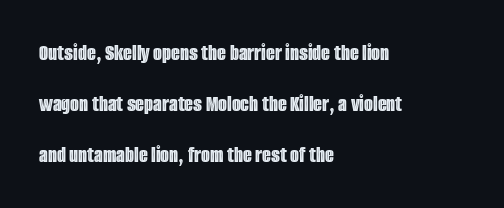
Only glyphs here, with clear space below each row. Where is the straight margin? On the left. The line-height multiplier appears high, well above default. The gaps between neighbouring characters are ordinary and unremarkable. Characters remain perfectly vertical along every line.
